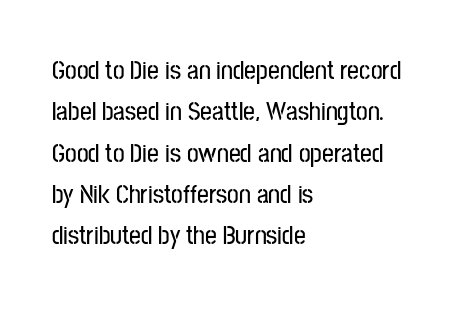
{"italic": "no", "underline": "no", "align": "left", "line_spacing": "normal", "line_spacing_ratio": 1.59, "letter_spacing": "normal", "letter_spacing_em": 0.0, "glyph_px": 26}
